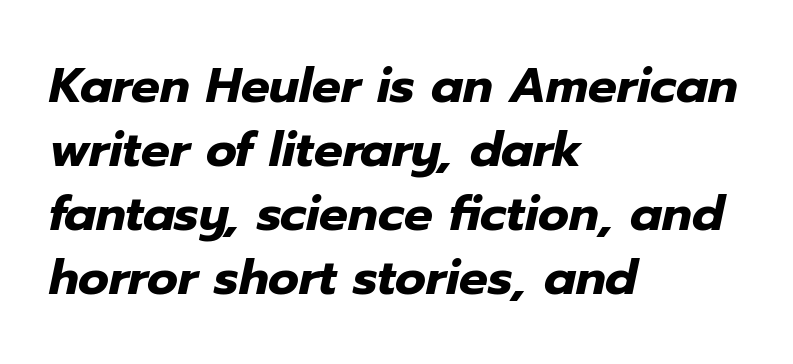
The image shows 48 px heavy type, italic (leaning right); set left-aligned, normal line spacing (1.33x), normal letter spacing, not underlined; low stroke contrast and a medium x-height.
